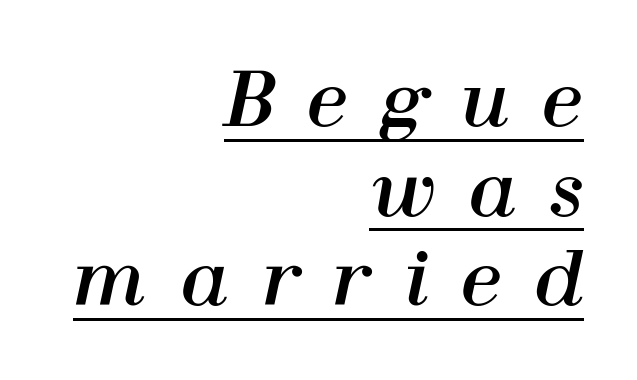
{"italic": "yes", "lean": "right", "slant_degrees": 12, "width": "normal", "stroke_contrast": "high", "x_height": "medium", "monospaced": "no", "underline": "yes", "align": "right", "line_spacing_ratio": 1.21, "letter_spacing": "wide", "letter_spacing_em": 0.44, "glyph_px": 74}
